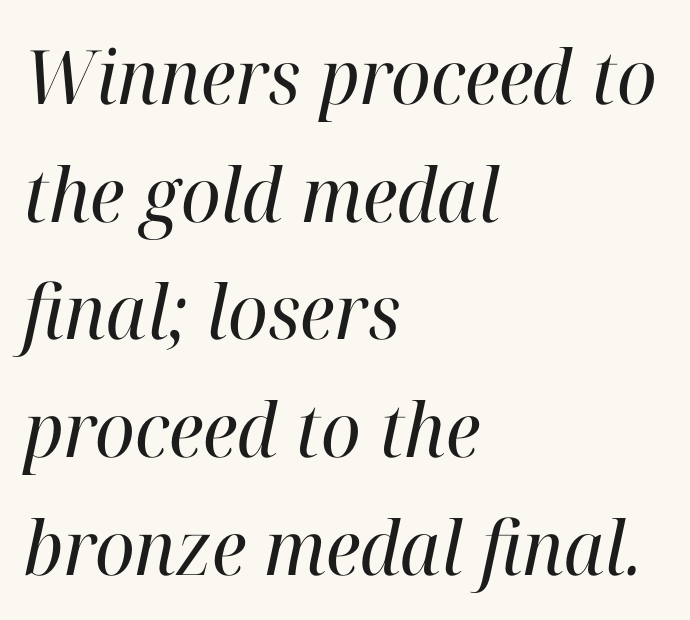
The image shows 75 px regular-weight serif type, italic (leaning right); set left-aligned, normal line spacing (1.57x), normal letter spacing, not underlined; high stroke contrast and a medium x-height.
